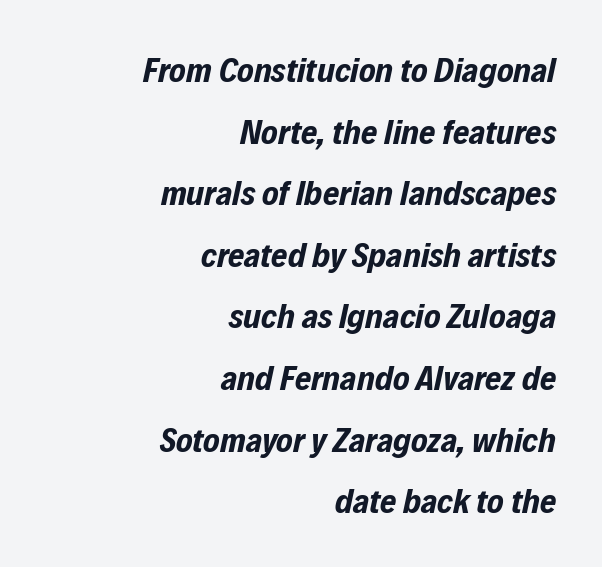
Is this a fixed-width face? No — the glyphs have proportional, varying widths. These lines keep a tight, regular rhythm from letter to letter. The area under the type is left untouched. You can tell it's italic because the verticals aren't actually vertical. Casual observation: everything's shoved over to the right.
